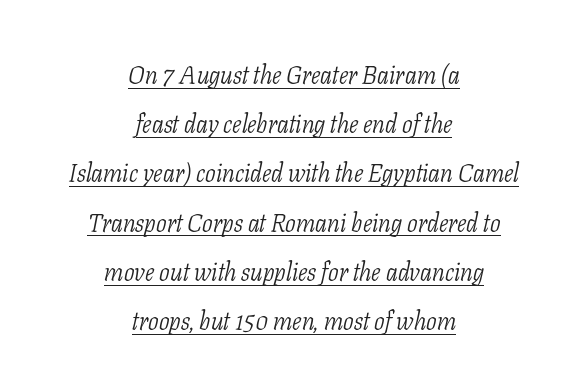
Q: Is the text bold? A: No.
Q: Is the text italic (slanted)? A: Yes, it leans right by about 11 degrees.
Q: Is the text underlined? A: Yes.
Q: How is the paragraph aligned? A: Centered.
Q: Is the spacing between letters normal or unusually wide? A: Normal.
Q: Is the spacing between lines tight, normal or loose? A: Loose.
